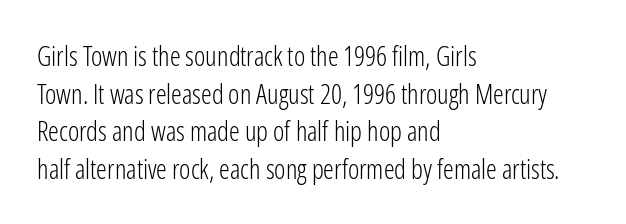
Q: Is the text bold? A: No.
Q: Is the text italic (slanted)? A: No, it is upright.
Q: Is the text underlined? A: No.
Q: How is the paragraph aligned? A: Left-aligned.
Q: Is the spacing between letters normal or unusually wide? A: Normal.
Q: Is the spacing between lines tight, normal or loose? A: Normal.
